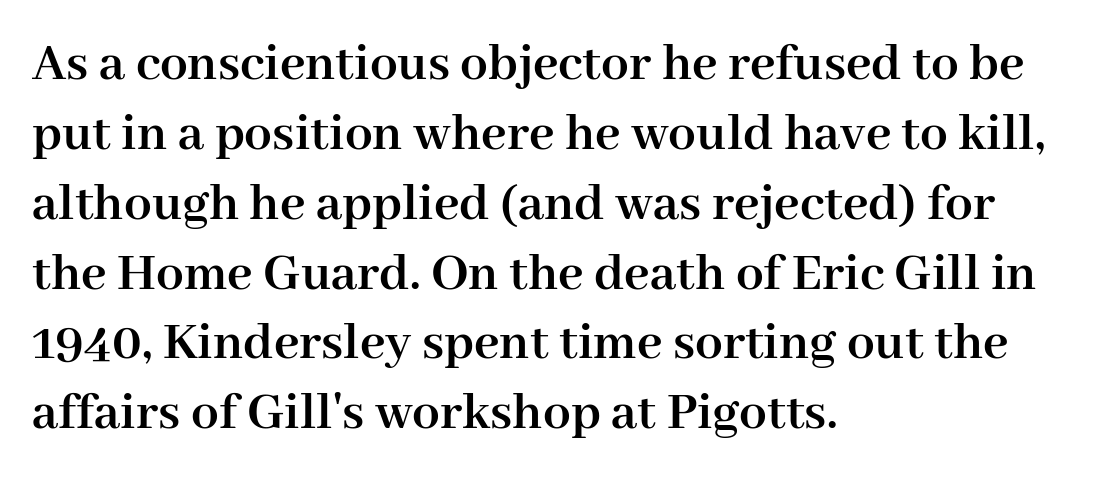
Spacing between characters is what you'd get straight out of the box. The zone under the glyphs is completely vacant. The characters look thick and weighty, a clear bold. Font category for this specimen: serif. If you drew a line through each stem, it would be perfectly vertical.
